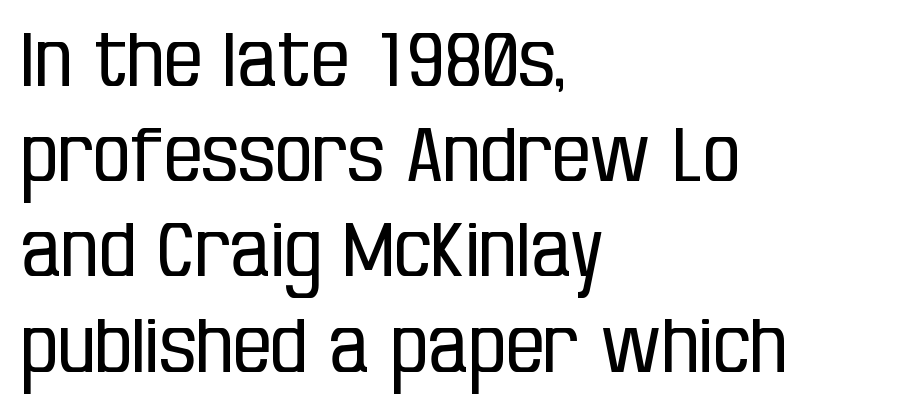
The rendering anchors every line to the left-hand side. Each stroke keeps to a modest, everyday thickness or less. The typeface chosen for these lines omits serifs. Leading matches the norm, producing a regular column. There is no visible air inserted between adjacent glyphs.
